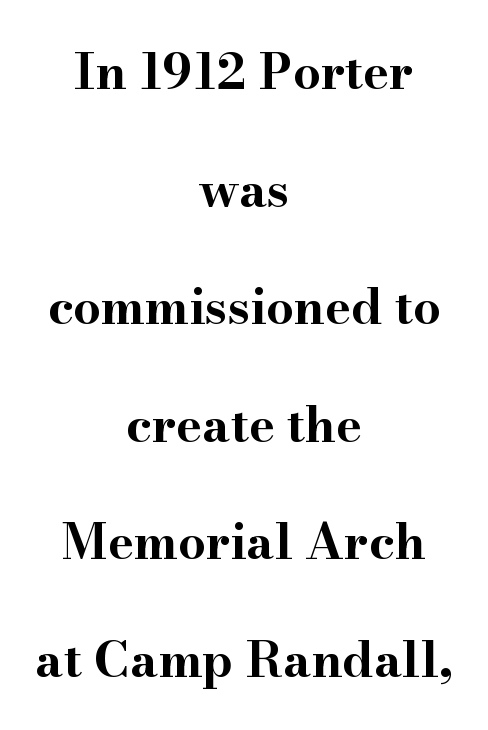
Q: Is the text bold? A: Yes.
Q: Is the text italic (slanted)? A: No, it is upright.
Q: Is the typeface a serif or a sans-serif typeface? A: Serif.
Q: Is the text underlined? A: No.
Q: How is the paragraph aligned? A: Centered.
Q: Is the spacing between letters normal or unusually wide? A: Normal.
Q: Is the spacing between lines tight, normal or loose? A: Loose.
Q: Width (condensed, normal, or wide)? A: Wide.
Q: Stroke contrast? A: High.
Q: x-height? A: Small.
Q: Monospaced? A: No.
